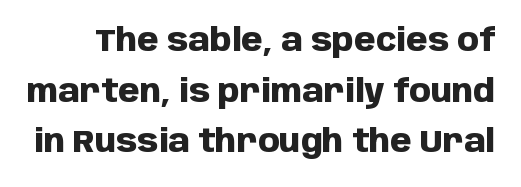
{"serif": "no", "italic": "no", "bold": "yes", "weight": "heavy", "width": "normal", "stroke_contrast": "low", "x_height": "large", "monospaced": "no", "underline": "no", "line_spacing": "normal", "line_spacing_ratio": 1.63, "letter_spacing": "normal", "letter_spacing_em": 0.0, "glyph_px": 31}
